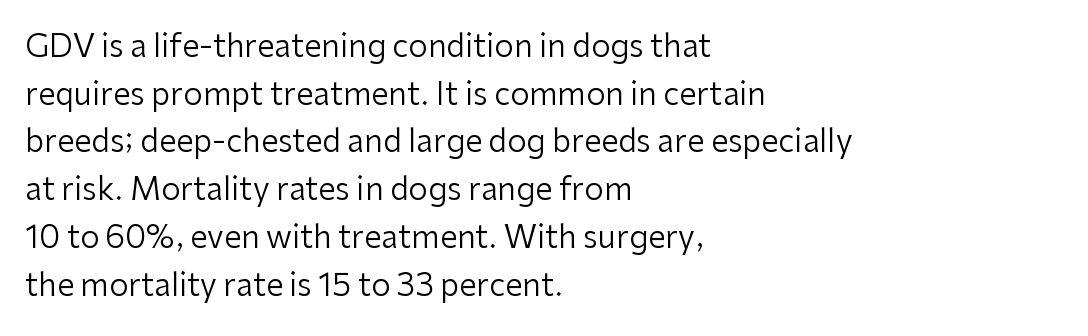
{"serif": "no", "italic": "no", "bold": "no", "weight": "regular", "width": "normal", "stroke_contrast": "low", "x_height": "medium", "monospaced": "no", "underline": "no", "align": "left", "line_spacing": "normal", "line_spacing_ratio": 1.54, "letter_spacing": "normal", "letter_spacing_em": 0.0, "glyph_px": 31}
